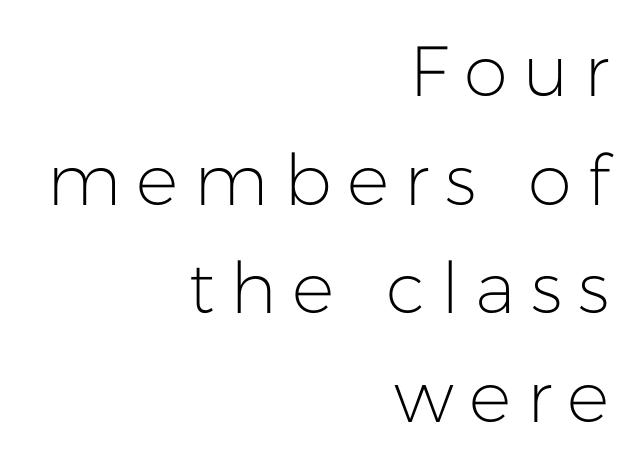
The image shows 71 px light sans-serif type, upright; set right-aligned, normal line spacing (1.53x), unusually wide letter spacing (+0.22 em), not underlined; low stroke contrast and a medium x-height.
